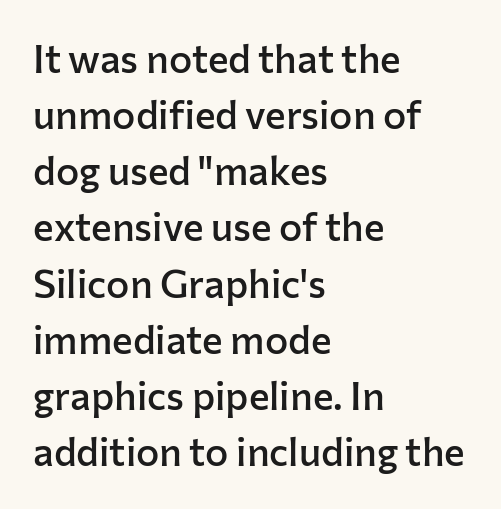
{"serif": "no", "italic": "no", "bold": "semi", "weight": "semibold", "width": "normal", "stroke_contrast": "low", "x_height": "medium", "monospaced": "no", "underline": "no", "align": "left", "line_spacing": "normal", "line_spacing_ratio": 1.44, "letter_spacing": "normal", "letter_spacing_em": 0.0, "glyph_px": 39}
